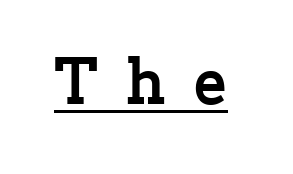
{"serif": "yes", "italic": "no", "bold": "yes", "weight": "semibold", "width": "normal", "stroke_contrast": "low", "x_height": "medium", "monospaced": "no", "underline": "yes", "letter_spacing": "wide", "letter_spacing_em": 0.42, "glyph_px": 63}
